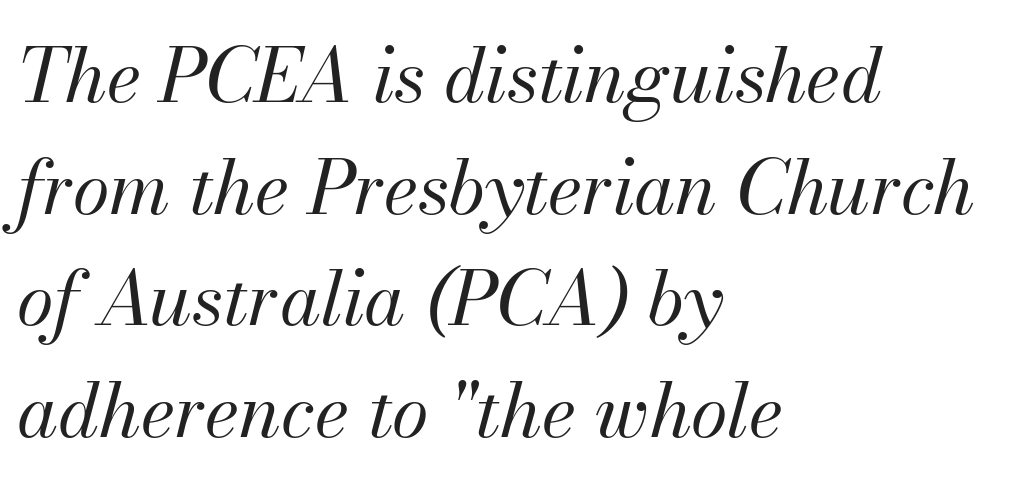
Q: Is the text bold? A: No.
Q: Is the text italic (slanted)? A: Yes, it leans right by about 13 degrees.
Q: Is the text underlined? A: No.
Q: How is the paragraph aligned? A: Left-aligned.
Q: Is the spacing between letters normal or unusually wide? A: Normal.
Q: Is the spacing between lines tight, normal or loose? A: Normal.
Q: Width (condensed, normal, or wide)? A: Normal.
Q: Stroke contrast? A: Medium.
Q: x-height? A: Small.
Q: Monospaced? A: No.
